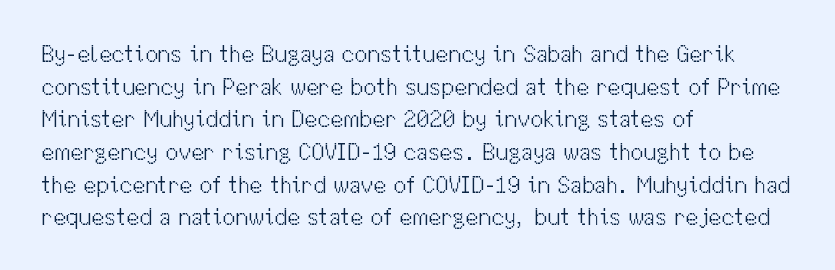
Q: Is the text bold? A: No.
Q: Is the text italic (slanted)? A: No, it is upright.
Q: Is the text underlined? A: No.
Q: How is the paragraph aligned? A: Left-aligned.
Q: Is the spacing between letters normal or unusually wide? A: Normal.
Q: Is the spacing between lines tight, normal or loose? A: Normal.
